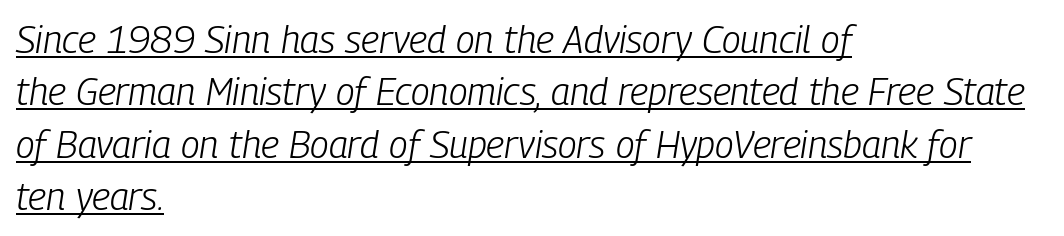
The image shows 38 px light, condensed type, italic (leaning right); set left-aligned, normal line spacing (1.38x), normal letter spacing, underlined; low stroke contrast and a medium x-height.
